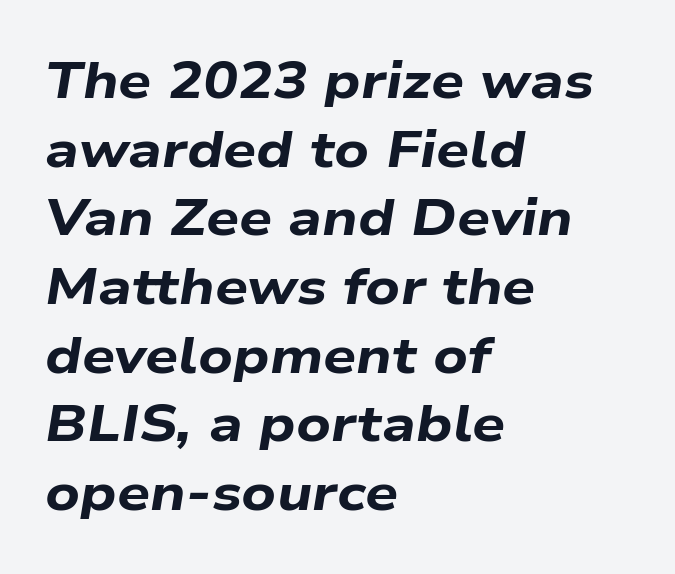
{"italic": "yes", "lean": "right", "slant_degrees": 9, "bold": "yes", "weight": "bold", "width": "wide", "stroke_contrast": "low", "x_height": "medium", "monospaced": "no", "underline": "no", "align": "left", "line_spacing": "normal", "line_spacing_ratio": 1.32, "letter_spacing": "normal", "letter_spacing_em": 0.0, "glyph_px": 52}
